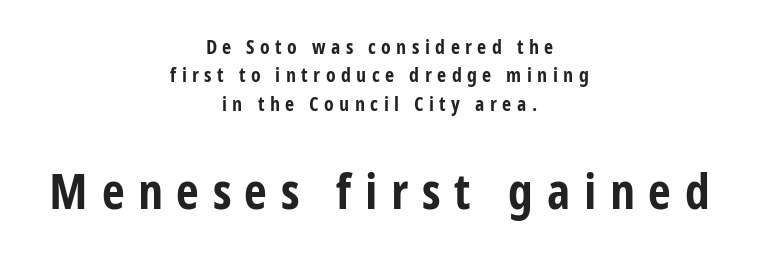
The image shows 50 px bold, condensed sans-serif type, upright; set centered, normal line spacing (1.42x), unusually wide letter spacing (+0.27 em), not underlined; the second (bottom) block is 2.5x larger; low stroke contrast and a medium x-height.
